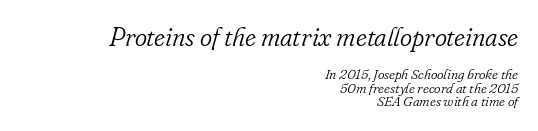
{"italic": "yes", "lean": "right", "slant_degrees": 16, "bold": "no", "underline": "no", "align": "right", "line_spacing": "tight", "line_spacing_ratio": 0.95, "letter_spacing": "normal", "letter_spacing_em": 0.0, "larger_block": "first", "size_ratio": 1.86, "glyph_px": 26}
